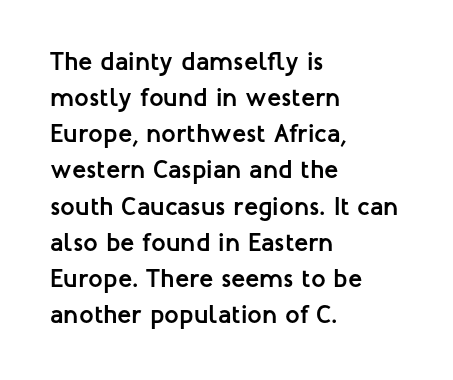
Clear beneath every line of the passage. The typography opts for an upright posture over an oblique one. Evenly set lines give the paragraph a standard silhouette. Standard letterfit; no display-style spreading of the glyphs. The compositor pushed each line to the left boundary.
